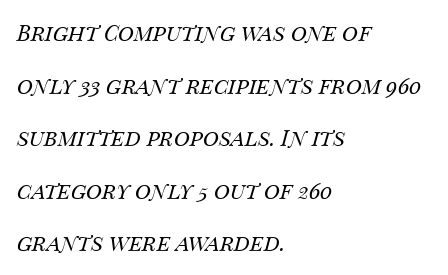
The image shows 22 px text type, italic (leaning right); set left-aligned, loose line spacing (2.39x), normal letter spacing, not underlined.
